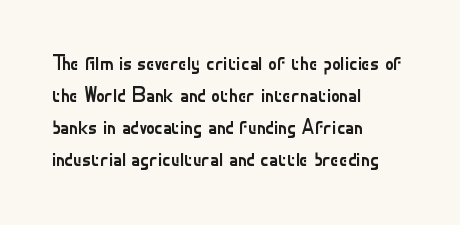
{"italic": "no", "bold": "no", "underline": "no", "align": "left", "line_spacing": "normal", "line_spacing_ratio": 1.53, "letter_spacing": "normal", "letter_spacing_em": 0.0, "glyph_px": 21}
